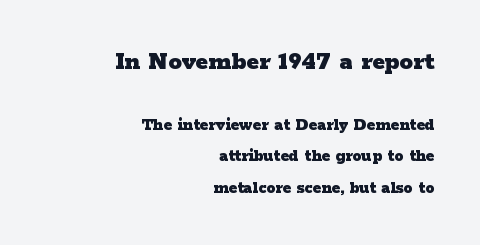
{"italic": "no", "bold": "yes", "underline": "no", "align": "right", "line_spacing_ratio": 1.75, "letter_spacing": "normal", "letter_spacing_em": 0.0, "larger_block": "first", "size_ratio": 1.5, "glyph_px": 27}
